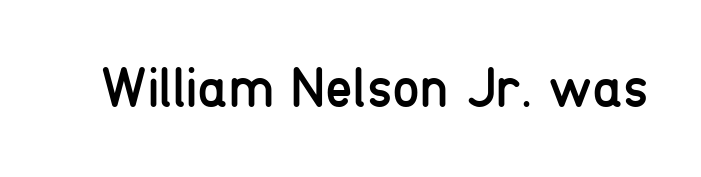
The image shows 56 px regular-weight, condensed sans-serif type, upright; set normal letter spacing, not underlined; low stroke contrast and a medium x-height.
